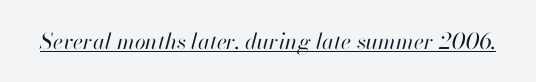
Q: Is the text bold? A: No.
Q: Is the text italic (slanted)? A: Yes, it leans right by about 13 degrees.
Q: Is the text underlined? A: Yes.
Q: Is the spacing between letters normal or unusually wide? A: Normal.
